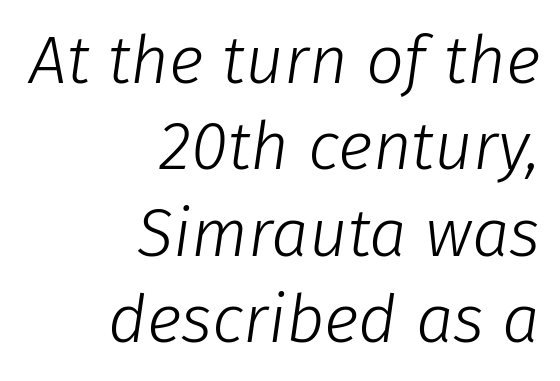
{"italic": "yes", "lean": "right", "slant_degrees": 8, "bold": "no", "weight": "light", "width": "normal", "stroke_contrast": "low", "x_height": "medium", "monospaced": "no", "underline": "no", "align": "right", "line_spacing": "normal", "line_spacing_ratio": 1.29, "letter_spacing": "normal", "letter_spacing_em": 0.0, "glyph_px": 67}
